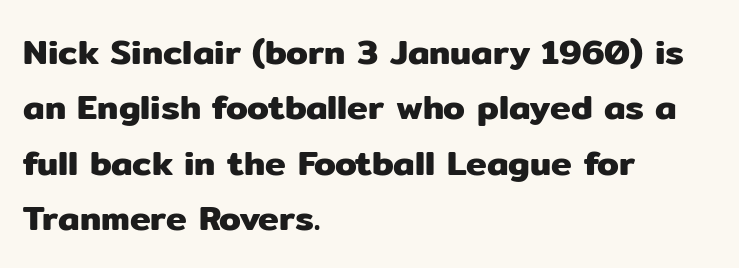
{"serif": "no", "italic": "no", "width": "normal", "stroke_contrast": "low", "x_height": "medium", "monospaced": "no", "underline": "no", "align": "left", "line_spacing": "normal", "line_spacing_ratio": 1.58, "letter_spacing": "normal", "letter_spacing_em": 0.0, "glyph_px": 35}
